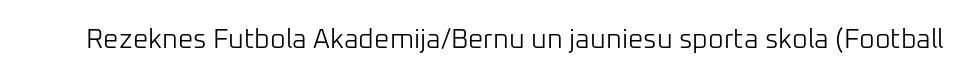
Q: Is the text bold? A: No.
Q: Is the text italic (slanted)? A: No, it is upright.
Q: Is the text underlined? A: No.
Q: Is the spacing between letters normal or unusually wide? A: Normal.
